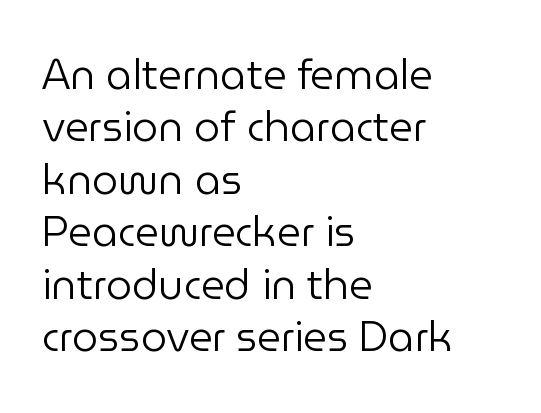
Is the stroke heavy? The answer is a plain regular-or-lighter. Is this a sans? Yes — the strokes have no serifs. Every row of glyphs begins at an identical x-position on the left. Lines of text with bare space underneath. Rendered with straight, roman letterforms. The rendering uses natural spacing where letterforms have individual widths.
